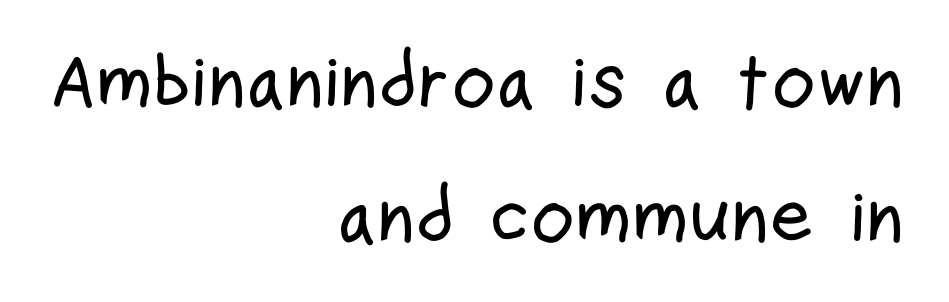
{"serif": "no", "italic": "no", "width": "condensed", "stroke_contrast": "low", "x_height": "medium", "monospaced": "no", "underline": "no", "align": "right", "line_spacing_ratio": 1.77, "letter_spacing": "normal", "letter_spacing_em": 0.0, "glyph_px": 76}
